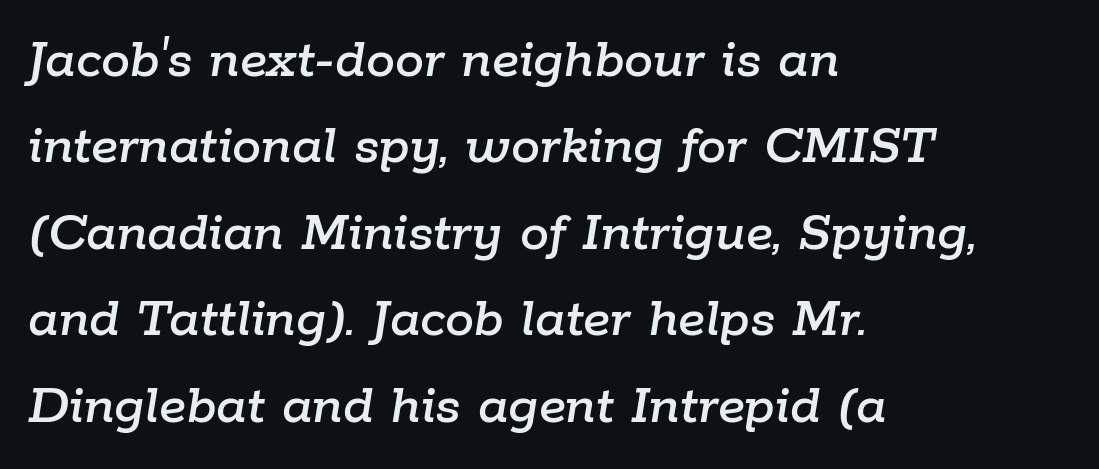
{"italic": "yes", "lean": "right", "slant_degrees": 9, "width": "normal", "stroke_contrast": "low", "x_height": "medium", "monospaced": "no", "underline": "no", "align": "left", "line_spacing": "normal", "line_spacing_ratio": 1.49, "letter_spacing": "normal", "letter_spacing_em": 0.0, "glyph_px": 58}
